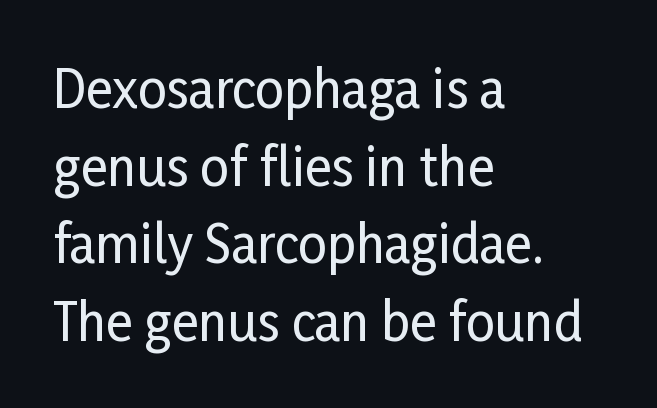
The image shows 51 px condensed sans-serif type, upright; set left-aligned, normal line spacing (1.52x), normal letter spacing, not underlined; low stroke contrast and a medium x-height.
